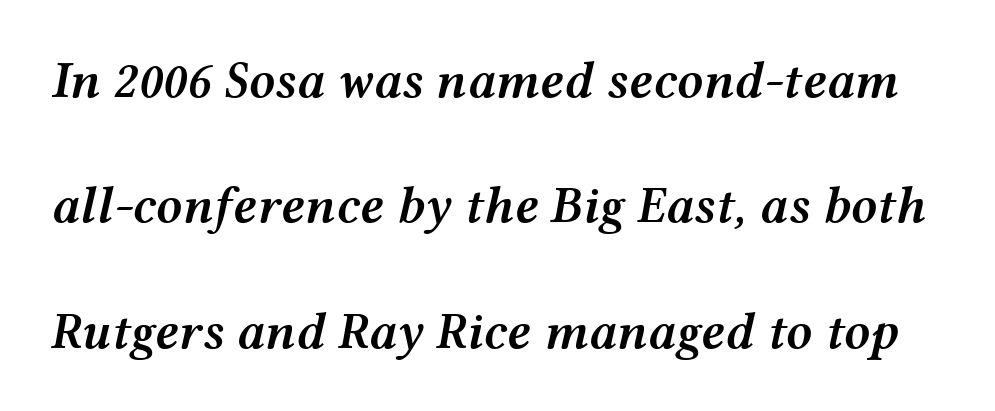
{"italic": "yes", "lean": "right", "slant_degrees": 12, "bold": "semi", "weight": "semibold", "width": "wide", "stroke_contrast": "medium", "x_height": "medium", "monospaced": "no", "underline": "no", "line_spacing": "loose", "line_spacing_ratio": 2.41, "letter_spacing": "normal", "letter_spacing_em": 0.0, "glyph_px": 52}
